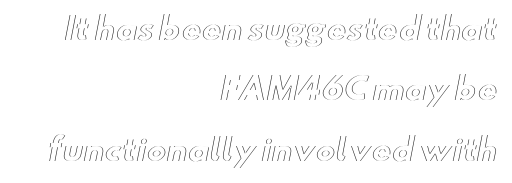
Q: Is the text italic (slanted)? A: Yes.
Q: Is the text underlined? A: No.
Q: How is the paragraph aligned? A: Right-aligned.
Q: Is the spacing between letters normal or unusually wide? A: Normal.
Q: Is the spacing between lines tight, normal or loose? A: Loose.
Q: Width (condensed, normal, or wide)? A: Wide.
Q: x-height? A: Small.
Q: Monospaced? A: No.
